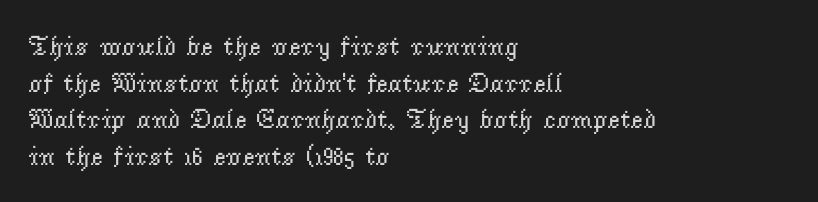
{"italic": "no", "bold": "no", "underline": "no", "align": "left", "line_spacing": "normal", "line_spacing_ratio": 1.36, "letter_spacing": "normal", "letter_spacing_em": 0.0, "glyph_px": 27}
